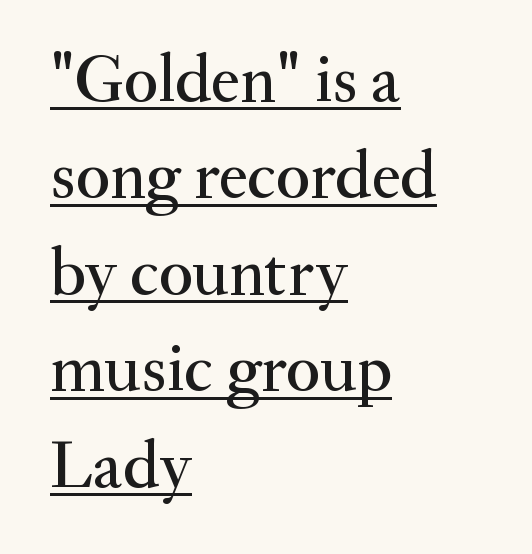
{"serif": "yes", "italic": "no", "width": "normal", "stroke_contrast": "medium", "x_height": "small", "monospaced": "no", "underline": "yes", "align": "left", "line_spacing": "normal", "line_spacing_ratio": 1.44, "letter_spacing": "normal", "letter_spacing_em": 0.0, "glyph_px": 67}
